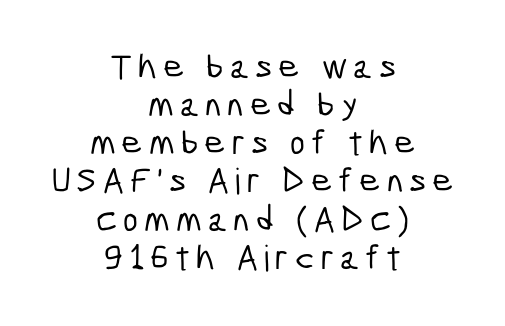
Q: Is the typeface a serif or a sans-serif typeface? A: Sans-serif.
Q: Is the text underlined? A: No.
Q: How is the paragraph aligned? A: Centered.
Q: Is the spacing between lines tight, normal or loose? A: Tight.
Q: Width (condensed, normal, or wide)? A: Condensed.
Q: Stroke contrast? A: Low.
Q: x-height? A: Medium.
Q: Monospaced? A: No.
